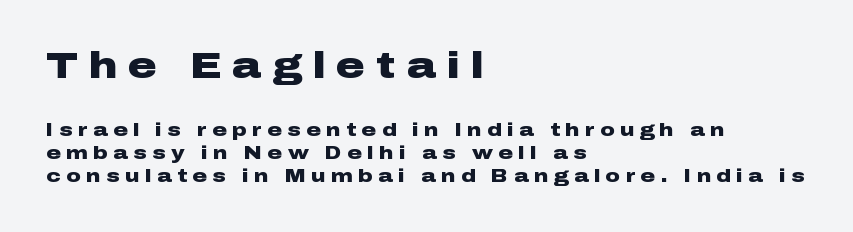
Baseline-to-baseline distance is the conventional proportion of letter height. The letters advance in unequal steps, a hallmark of proportional type. Heavy, bold letterforms. These two chunks differ in scale, with the top chunk taking the larger measure. Designer's note — italics off, roman on. The type is letterspaced generously, with wide tracking.
